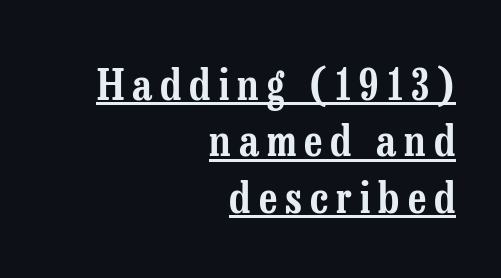
Q: Is the text italic (slanted)? A: No, it is upright.
Q: Is the typeface a serif or a sans-serif typeface? A: Serif.
Q: Is the text underlined? A: Yes.
Q: How is the paragraph aligned? A: Right-aligned.
Q: Is the spacing between lines tight, normal or loose? A: Normal.
Q: Width (condensed, normal, or wide)? A: Condensed.
Q: Stroke contrast? A: Low.
Q: x-height? A: Medium.
Q: Monospaced? A: No.
